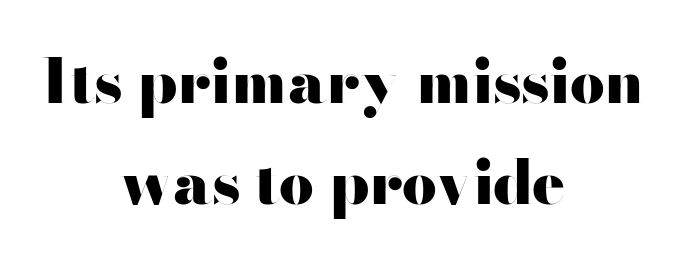
{"serif": "no", "italic": "no", "bold": "yes", "weight": "heavy", "width": "wide", "stroke_contrast": "high", "x_height": "small", "monospaced": "no", "underline": "no", "align": "center", "line_spacing": "normal", "line_spacing_ratio": 1.65, "letter_spacing": "normal", "letter_spacing_em": 0.0, "glyph_px": 61}
